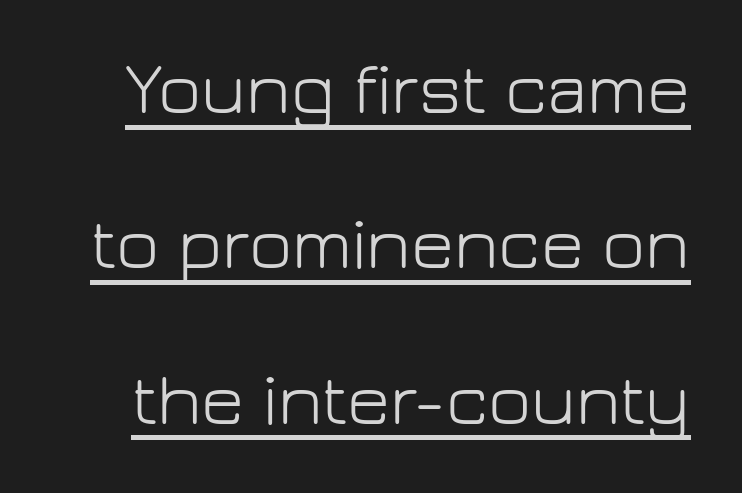
{"serif": "no", "italic": "no", "bold": "no", "weight": "light", "width": "normal", "stroke_contrast": "low", "x_height": "medium", "monospaced": "no", "underline": "yes", "line_spacing": "loose", "line_spacing_ratio": 2.1, "letter_spacing": "normal", "letter_spacing_em": 0.0, "glyph_px": 74}
